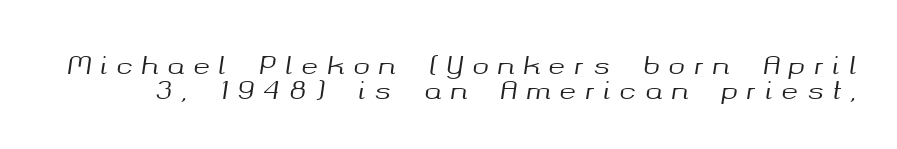
{"italic": "yes", "lean": "right", "slant_degrees": 8, "underline": "no", "line_spacing": "tight", "line_spacing_ratio": 1.01, "letter_spacing": "wide", "letter_spacing_em": 0.36, "glyph_px": 25}
